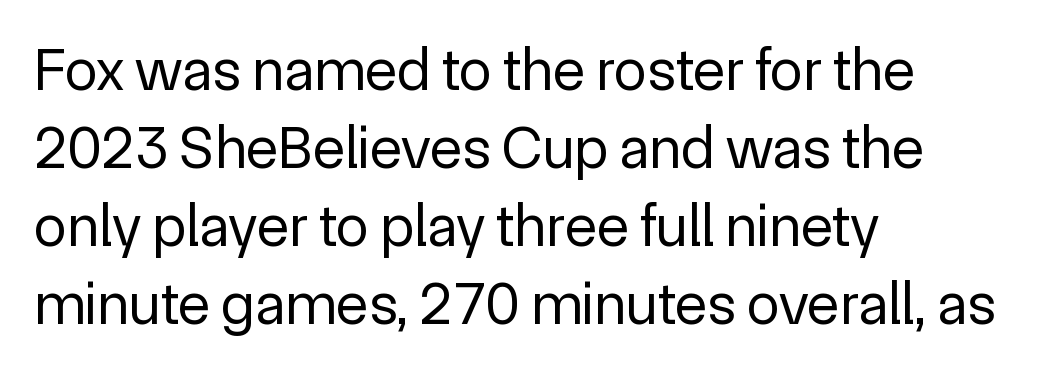
The image shows 60 px regular-weight sans-serif type, upright; set left-aligned, normal line spacing (1.3x), normal letter spacing, not underlined; a medium x-height.
